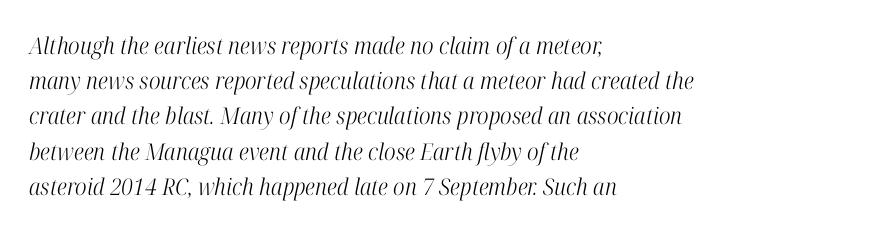
Stems here are at most as thick as an everyday book face. Evenly set lines give the paragraph a standard silhouette. The text block is weighted toward the left margin, trailing off unevenly rightward. The space beneath each line is pristine and unruled. The axis of the letterforms is tilted away from vertical.
